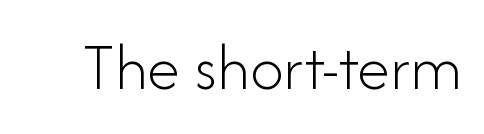
Q: Is the text bold? A: No.
Q: Is the text italic (slanted)? A: No, it is upright.
Q: Is the typeface a serif or a sans-serif typeface? A: Sans-serif.
Q: Is the text underlined? A: No.
Q: Is the spacing between letters normal or unusually wide? A: Normal.
Q: Width (condensed, normal, or wide)? A: Normal.
Q: Stroke contrast? A: Low.
Q: x-height? A: Small.
Q: Monospaced? A: No.
